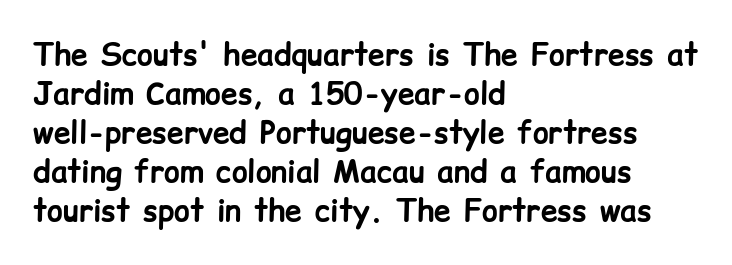
The image shows 30 px bold sans-serif type, upright; set left-aligned, normal line spacing (1.3x), normal letter spacing, not underlined; low stroke contrast and a medium x-height.
